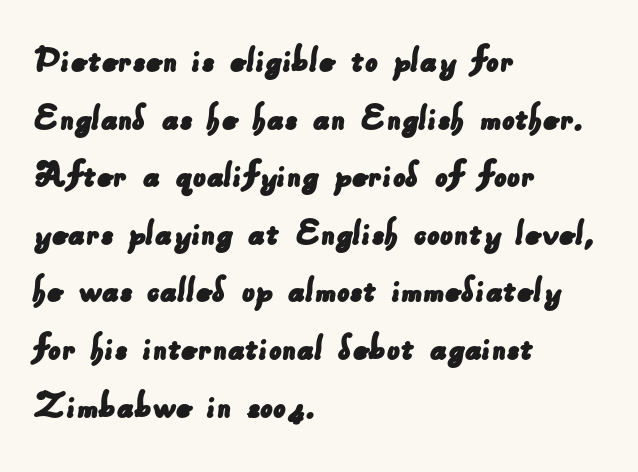
The image shows 40 px sans-serif type; set left-aligned, normal line spacing (1.44x), normal letter spacing, not underlined; low stroke contrast and a small x-height.
